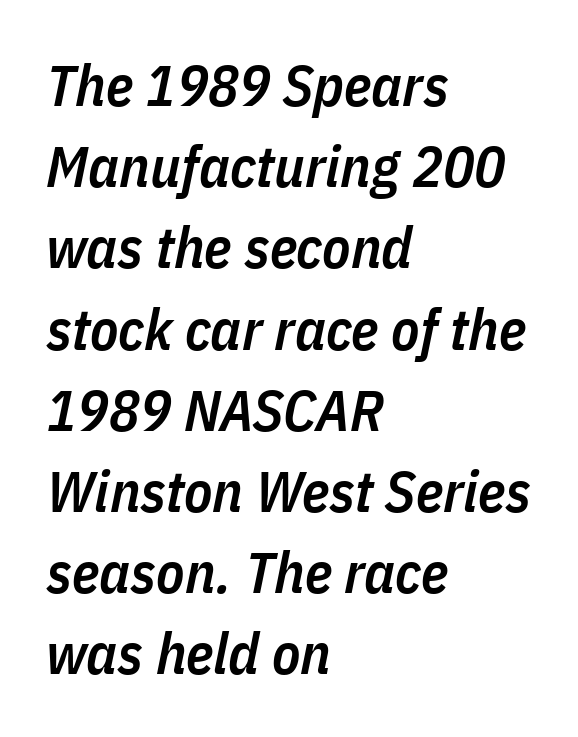
The image shows 58 px semibold, condensed type, italic (leaning right); set left-aligned, normal line spacing (1.4x), normal letter spacing, not underlined; low stroke contrast and a medium x-height.
